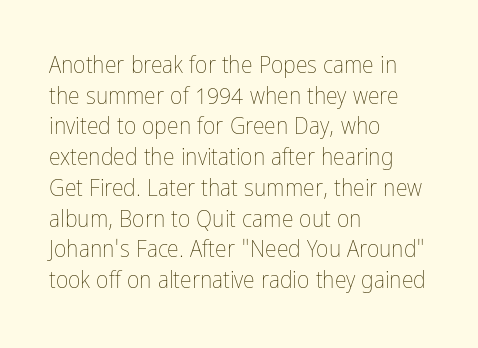
{"italic": "no", "bold": "no", "underline": "no", "align": "left", "line_spacing": "normal", "line_spacing_ratio": 1.28, "letter_spacing": "normal", "letter_spacing_em": 0.0, "glyph_px": 24}
